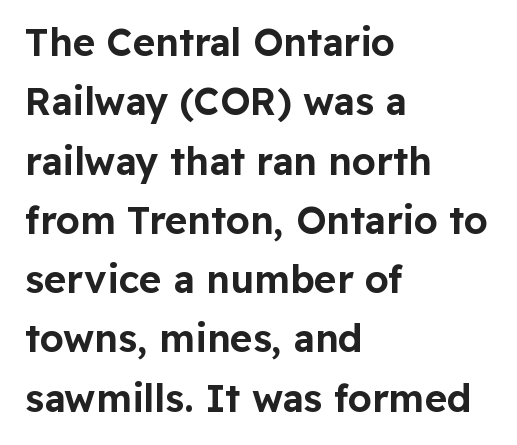
Q: Is the text italic (slanted)? A: No, it is upright.
Q: Is the typeface a serif or a sans-serif typeface? A: Sans-serif.
Q: Is the text underlined? A: No.
Q: How is the paragraph aligned? A: Left-aligned.
Q: Is the spacing between letters normal or unusually wide? A: Normal.
Q: Is the spacing between lines tight, normal or loose? A: Normal.
Q: Width (condensed, normal, or wide)? A: Normal.
Q: Stroke contrast? A: Low.
Q: x-height? A: Medium.
Q: Monospaced? A: No.
